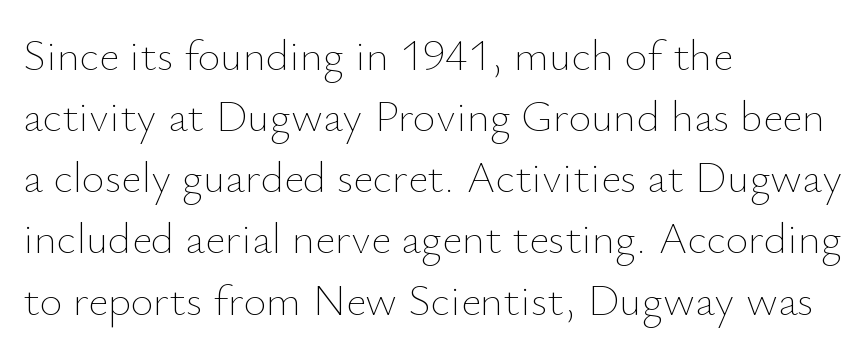
A typesetter would mark this as roman, not italic. The setting favours the left margin, as ordinary paragraphs usually do. Regarding leading, the lines here are spaced in the standard way. Each word holds together tightly as a unit, with standard inter-letter gaps. Stroke mass is kept to a normal reading level or below.
